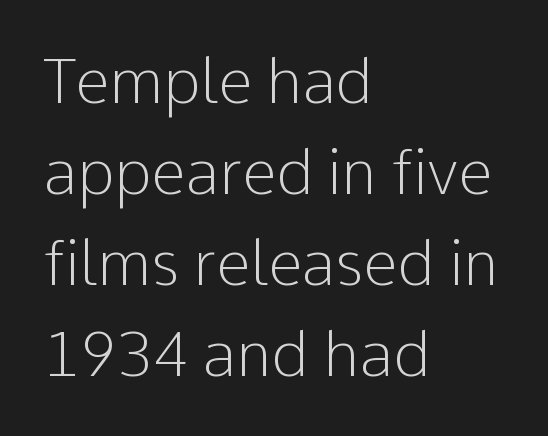
Nope, no serifs anywhere on these letters. Here the designer chose a conventional face with non-uniform glyph widths. Any mark beneath the type? The region is blank. Typeset ragged right — the left edge is the straight one.
